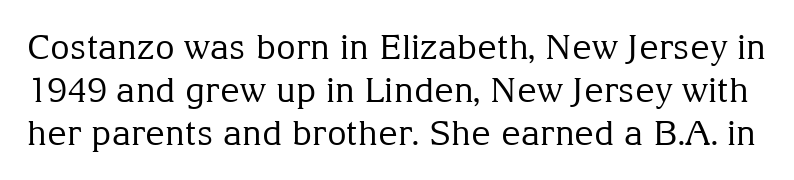
{"serif": "yes", "italic": "no", "bold": "no", "weight": "regular", "width": "normal", "stroke_contrast": "medium", "x_height": "medium", "monospaced": "no", "underline": "no", "line_spacing": "normal", "line_spacing_ratio": 1.26, "letter_spacing": "normal", "letter_spacing_em": 0.0, "glyph_px": 34}
